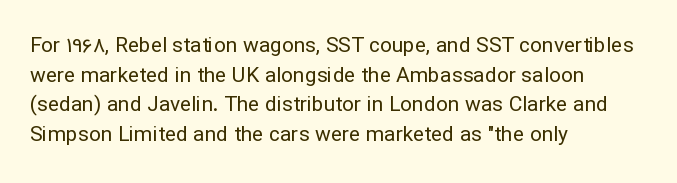
The image shows 21 px text type, upright; set left-aligned, normal line spacing (1.41x), normal letter spacing, not underlined.
